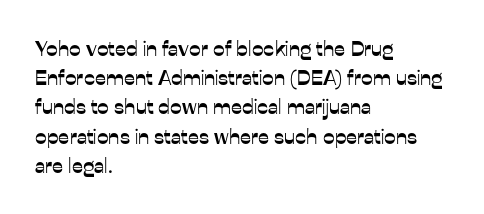
Q: Is the text italic (slanted)? A: No, it is upright.
Q: Is the text underlined? A: No.
Q: How is the paragraph aligned? A: Left-aligned.
Q: Is the spacing between letters normal or unusually wide? A: Normal.
Q: Is the spacing between lines tight, normal or loose? A: Normal.
